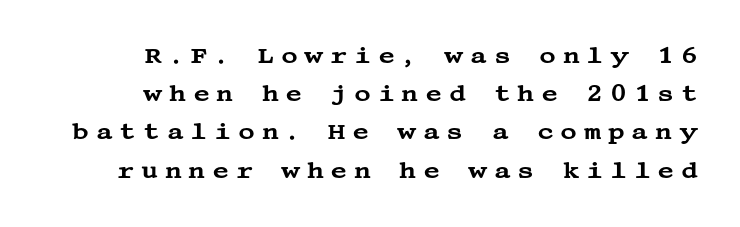
The image shows 23 px text type, upright; set right-aligned, normal line spacing (1.66x), unusually wide letter spacing (+0.29 em), not underlined.
